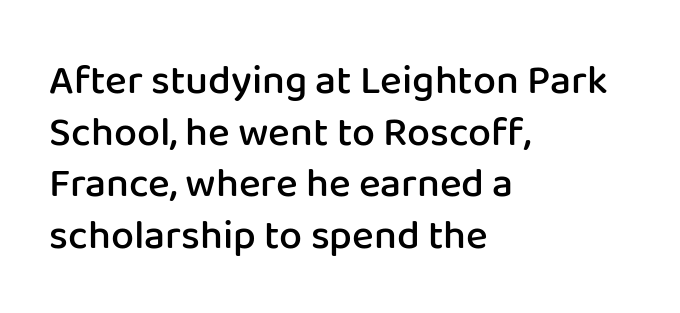
The characters look somewhat weighty, a semibold short of true bold. Layout note: lines flush left. Is there much room between lines? A standard amount, neither cramped nor airy. Do the letters lean? They stand straight. The face used here is rendered with its standard letterfit. A typesetter would call this proportional, since set widths differ per character.
